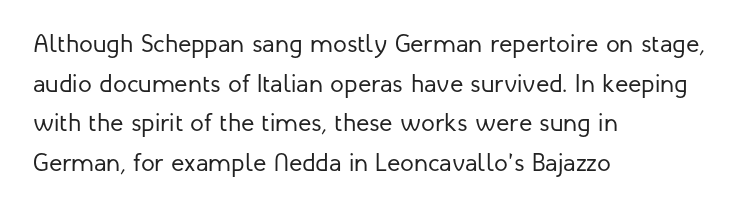
No italicization has been applied; the sample stays upright. Which margin do the lines hug? The left one — the right edge is uneven. Interline gaps are of average width in this sample. Descender tails drop into unmarked territory.
